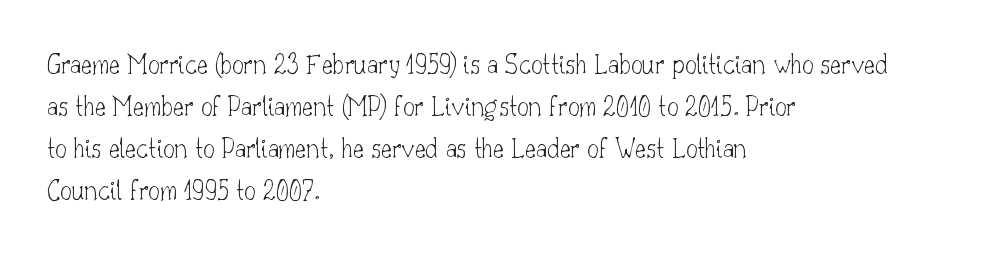
The image shows 29 px thin serif type, upright; set left-aligned, normal line spacing (1.45x), normal letter spacing, not underlined; low stroke contrast and a small x-height.
